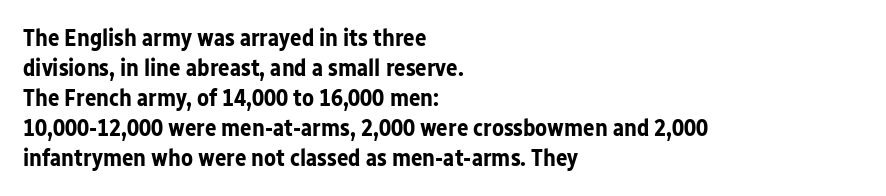
The characters look thick and weighty, a clear bold. Rows of type keep a routine distance in the vertical direction. Each word holds together tightly as a unit, with standard inter-letter gaps. Does the copy run flush right? No — it runs flush left. Beneath every word, the page is bare.
